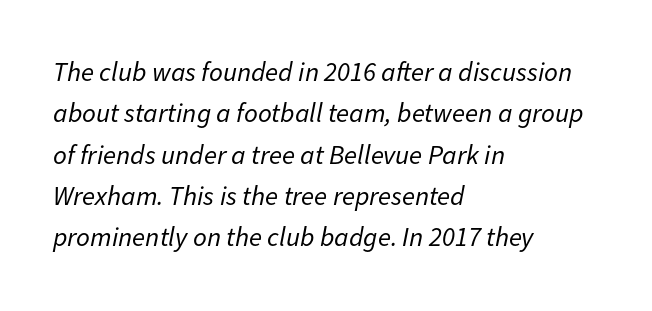
Whoever set this chose a conventional vertical rhythm. If you drew a ruler down the left edge, every line would touch it. Words float on clear page, feet unadorned. Quick note: italic. Observe the ordinary spacing: letters are neighbours, not strangers. Compared with a typical body face, this is equally light or lighter still.
